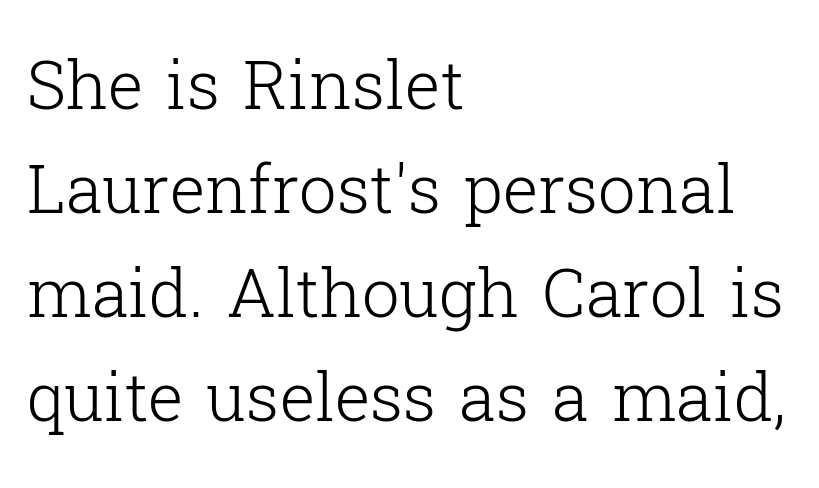
The letterforms sit shoulder to shoulder at normal distance. Rule under the text: the space is simply empty. Think of a printed novel: that variable character pitch is what you see here. These glyphs show unthickened strokes, regular width or finer.
